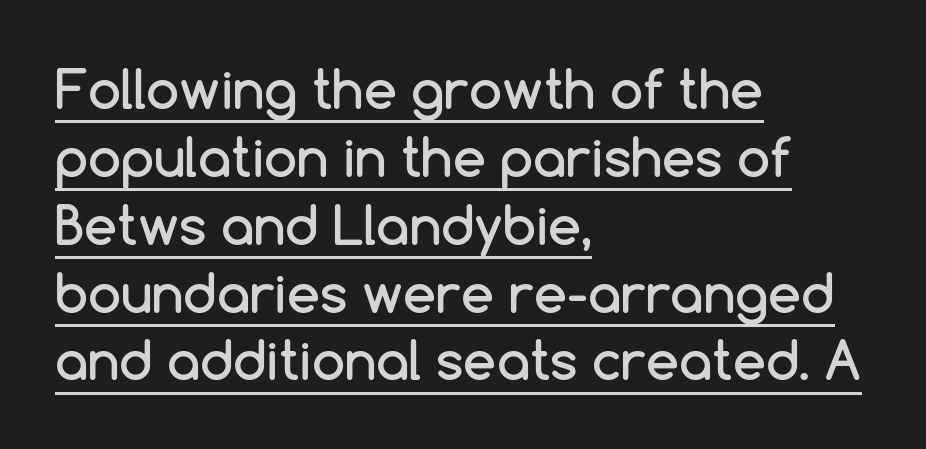
{"serif": "no", "italic": "no", "width": "normal", "stroke_contrast": "low", "x_height": "medium", "monospaced": "no", "underline": "yes", "align": "left", "line_spacing": "normal", "line_spacing_ratio": 1.28, "letter_spacing": "normal", "letter_spacing_em": 0.0, "glyph_px": 53}
